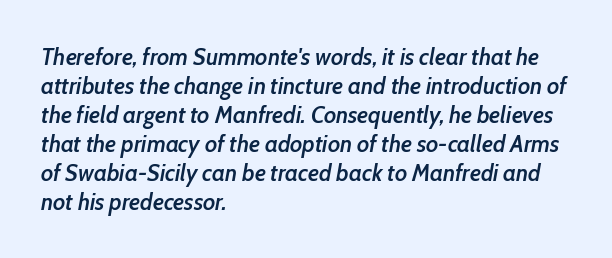
Characters follow at the spacing the type designer built in. Honestly, there is no underline to notice here at all. Italic? Definitely — the glyphs are oblique. Where is the straight margin? On the left. Firm but not heavy-handed strokes: this text is semibold.
